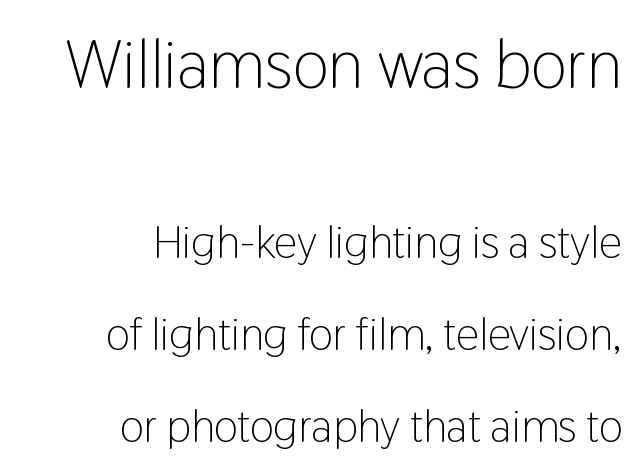
No letter is thick-stroked: the sample isn't bold. Standard letterfit; no display-style spreading of the glyphs. The baseline area is clear. Airy leading. These two chunks differ in scale, with the top chunk taking the larger measure.
